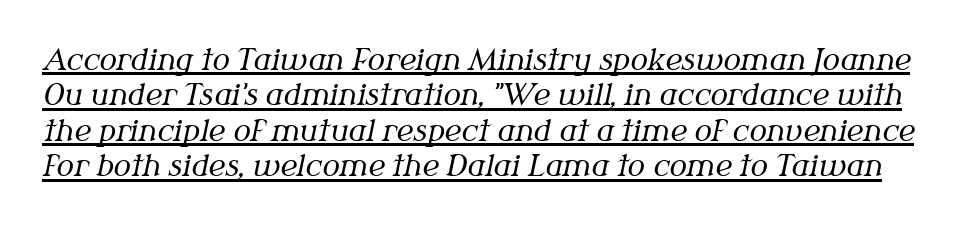
The image shows 29 px regular-weight serif type, italic (leaning right); set line spacing 1.22x, normal letter spacing, underlined; medium stroke contrast and a medium x-height.
